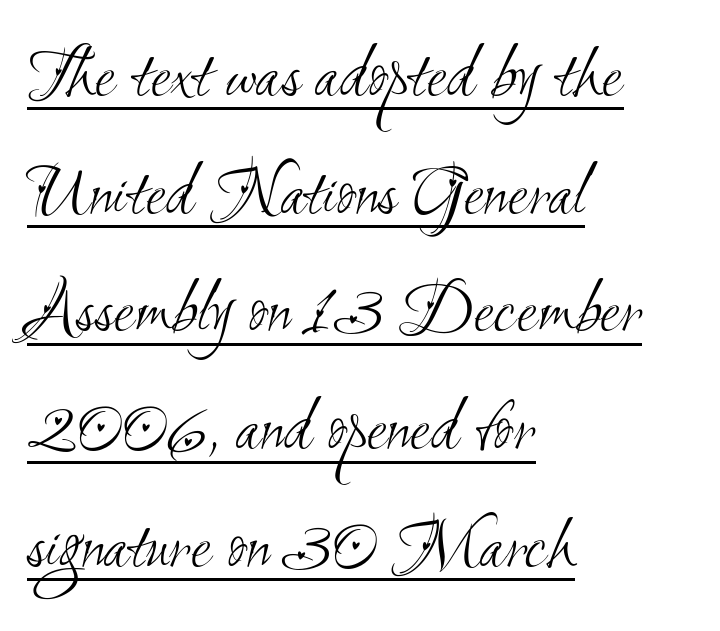
Quick note: interline space is typical. Somebody hit Ctrl+U on this one — the words are underlined. This is sans-serif lettering, the kind often seen on screens and signage. These lines are rendered in a variable-pitch font. Default kerning and tracking; the words read as compact shapes. The letterforms sit at book weight or below.
